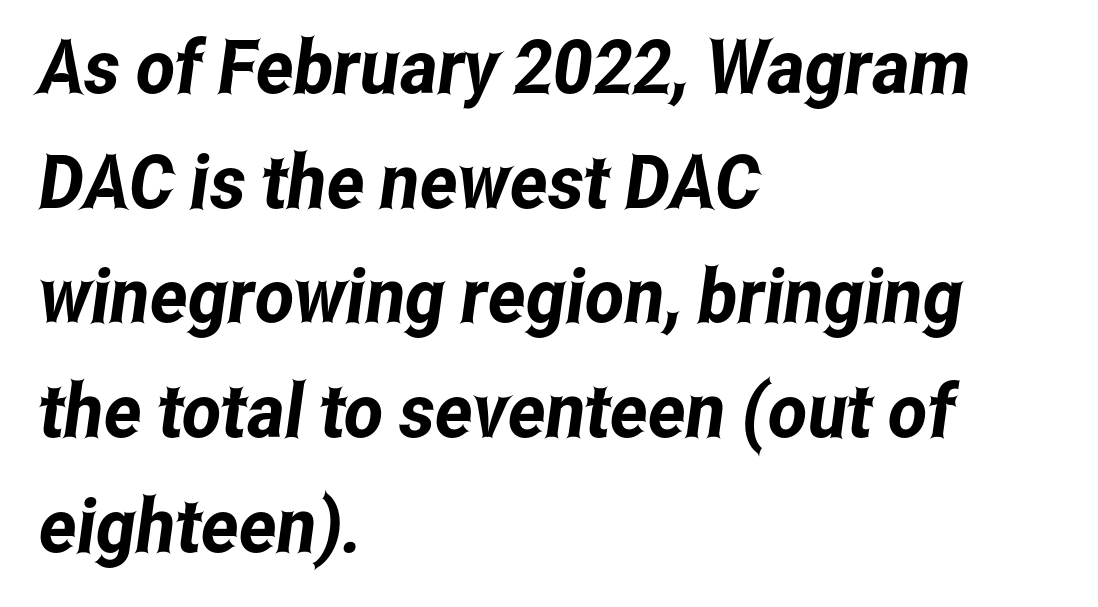
The image shows 75 px condensed sans-serif type; set left-aligned, normal line spacing (1.53x), normal letter spacing, not underlined; low stroke contrast and a medium x-height.
